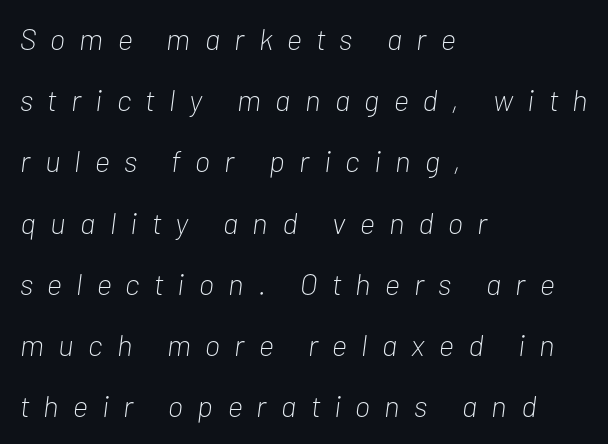
The image shows 30 px light, condensed type, italic (leaning right); set left-aligned, loose line spacing (2.04x), unusually wide letter spacing (+0.48 em), not underlined; low stroke contrast and a medium x-height.
